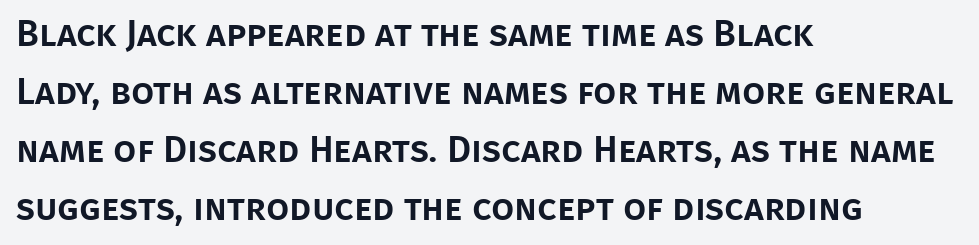
{"serif": "no", "italic": "no", "width": "normal", "stroke_contrast": "low", "x_height": "large", "monospaced": "no", "underline": "no", "align": "left", "line_spacing": "normal", "line_spacing_ratio": 1.57, "letter_spacing": "normal", "letter_spacing_em": 0.0, "glyph_px": 37}
